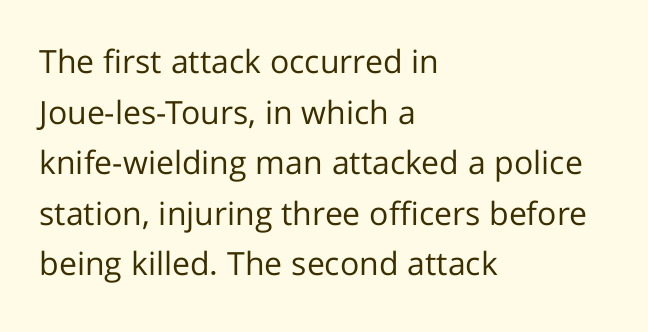
This sample has the flowing, uneven cadence of proportional lettering. Compared with typical paragraphs, the rows here are spaced about the same. A typesetter would call this zero additional tracking. No extra ink here — the face is not bold.
